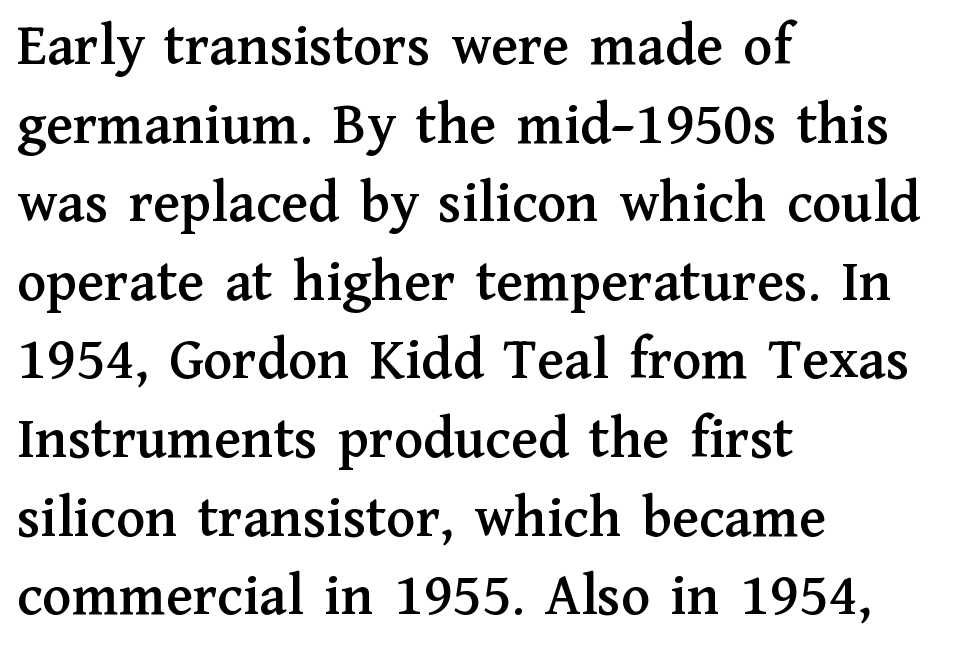
The specimen omits any rule beneath the text block's lines. A student would call this left alignment; a typographer would say flush left, rag right. Every character sits straight up, as roman type does. What's the leading like? Ordinary, nothing unusual. Look at the tracking — it's just the regular setting, nothing added. Classification — serif.
